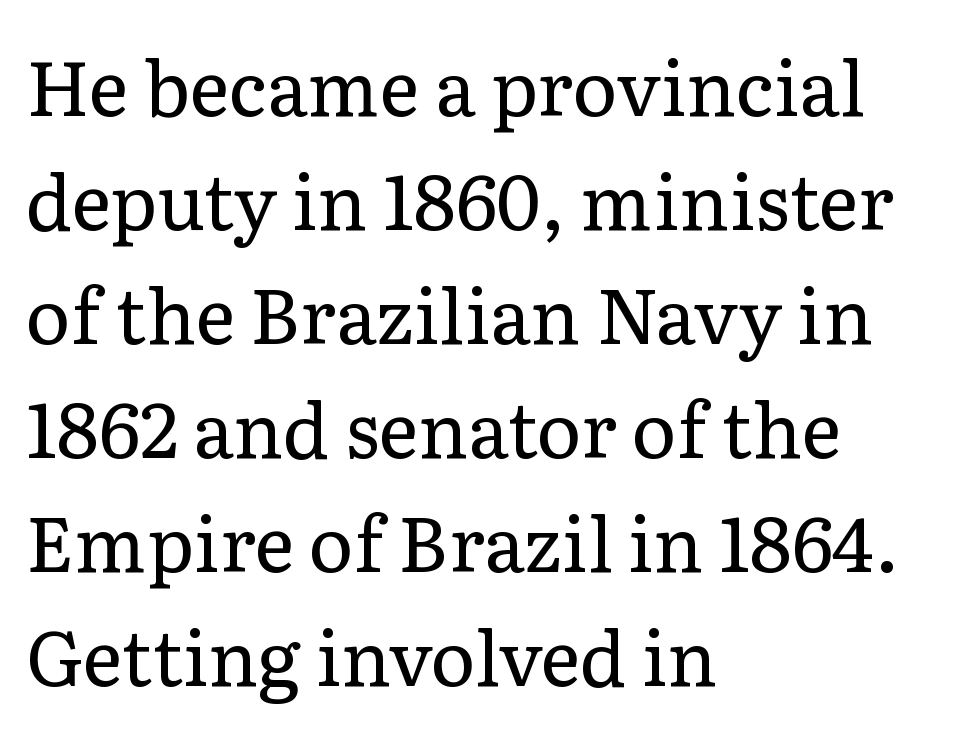
{"serif": "yes", "italic": "no", "bold": "no", "weight": "regular", "width": "normal", "stroke_contrast": "low", "x_height": "medium", "monospaced": "no", "underline": "no", "align": "left", "line_spacing": "normal", "line_spacing_ratio": 1.5, "letter_spacing": "normal", "letter_spacing_em": 0.0, "glyph_px": 76}
